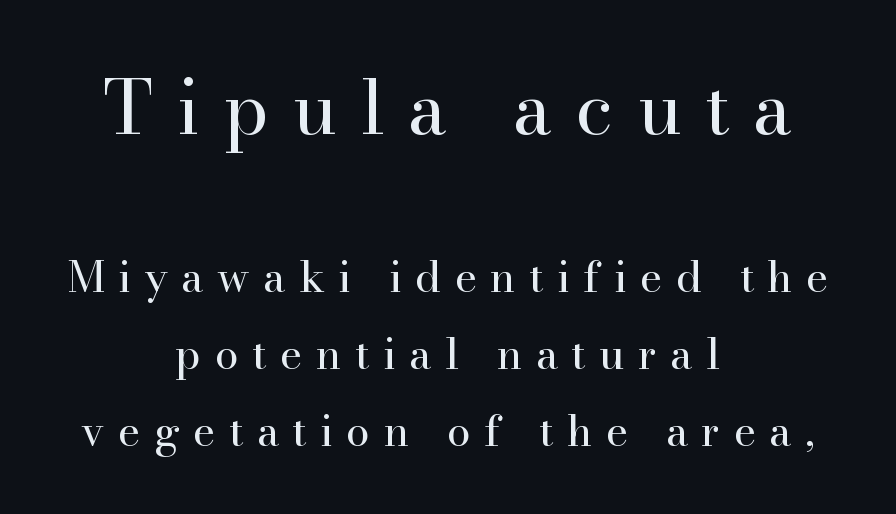
Q: Is the text bold? A: No.
Q: Is the text italic (slanted)? A: No, it is upright.
Q: Is the typeface a serif or a sans-serif typeface? A: Serif.
Q: Is the text underlined? A: No.
Q: How is the paragraph aligned? A: Centered.
Q: Is the spacing between letters normal or unusually wide? A: Unusually wide.
Q: Which block of text is set in a larger size, the first (top) or the second (bottom)? A: The first (top) one.
Q: Width (condensed, normal, or wide)? A: Normal.
Q: Stroke contrast? A: High.
Q: x-height? A: Small.
Q: Monospaced? A: No.
